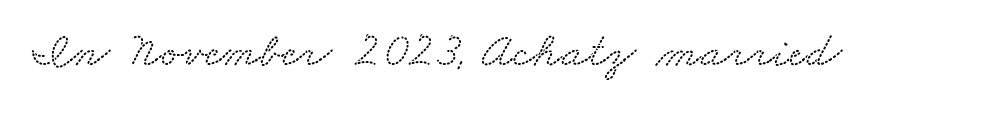
The face used here is seriffed, in the tradition of book romans. Plain, unruled lines of type. Note the varied advance widths — an 'i' is clearly narrower than an 'm'. The type is set solid horizontally, with unmodified tracking.
